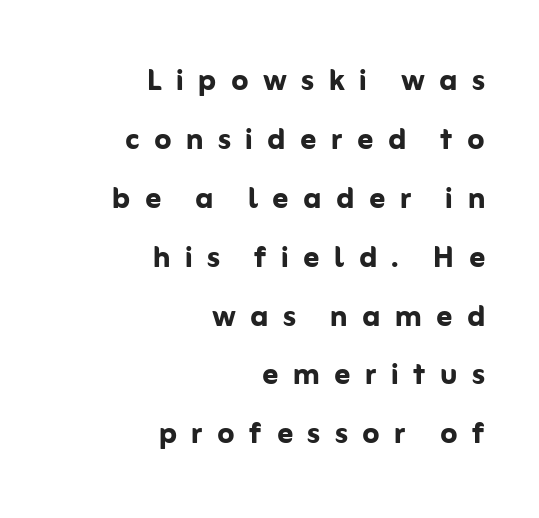
{"serif": "no", "italic": "no", "bold": "yes", "weight": "semibold", "width": "normal", "stroke_contrast": "low", "x_height": "medium", "monospaced": "no", "underline": "no", "align": "right", "line_spacing": "normal", "line_spacing_ratio": 1.51, "letter_spacing": "wide", "letter_spacing_em": 0.37, "glyph_px": 39}
